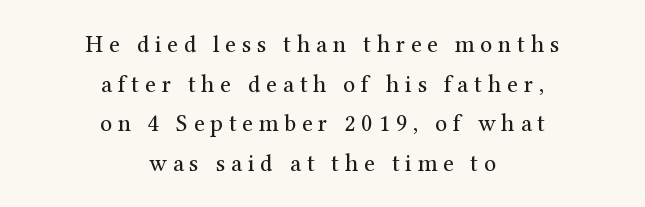
{"italic": "no", "bold": "no", "underline": "no", "align": "center", "line_spacing": "normal", "line_spacing_ratio": 1.65, "letter_spacing": "wide", "letter_spacing_em": 0.24, "glyph_px": 24}
